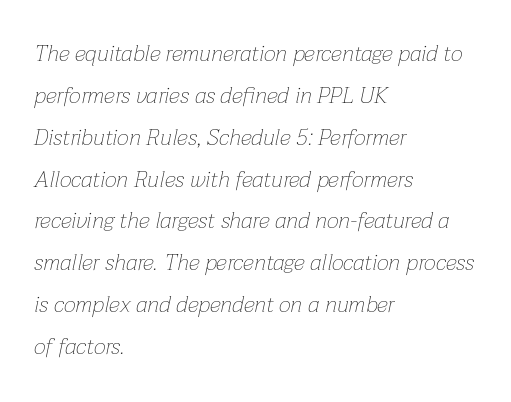
Q: Is the text bold? A: No.
Q: Is the text italic (slanted)? A: Yes, it leans right by about 12 degrees.
Q: Is the text underlined? A: No.
Q: How is the paragraph aligned? A: Left-aligned.
Q: Is the spacing between letters normal or unusually wide? A: Normal.
